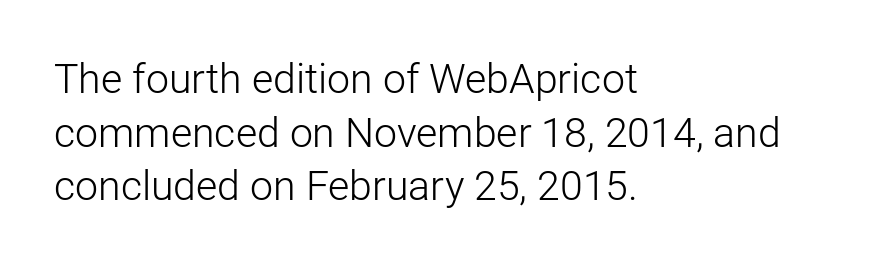
{"serif": "no", "italic": "no", "bold": "no", "weight": "light", "width": "normal", "stroke_contrast": "low", "x_height": "medium", "monospaced": "no", "underline": "no", "align": "left", "line_spacing": "normal", "line_spacing_ratio": 1.31, "letter_spacing": "normal", "letter_spacing_em": 0.0, "glyph_px": 41}
